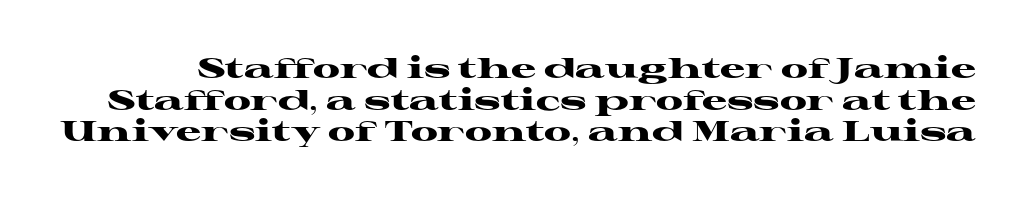
{"serif": "yes", "italic": "no", "bold": "yes", "weight": "heavy", "width": "wide", "stroke_contrast": "high", "x_height": "medium", "monospaced": "no", "underline": "no", "line_spacing": "tight", "line_spacing_ratio": 1.13, "letter_spacing": "normal", "letter_spacing_em": 0.0, "glyph_px": 28}
